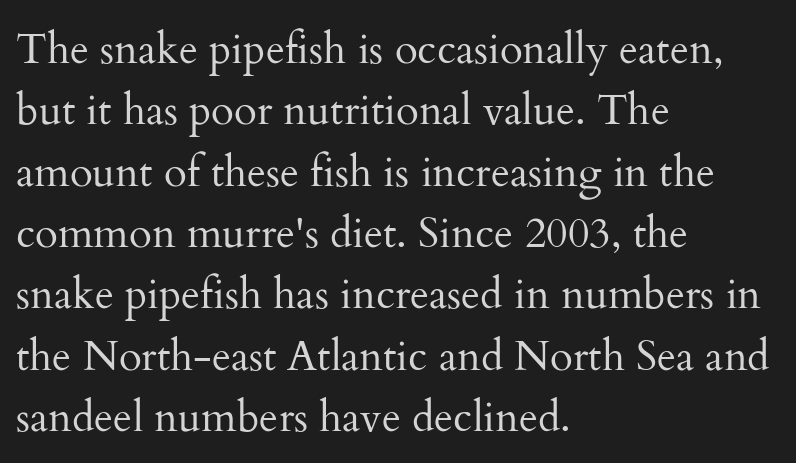
Q: Is the text bold? A: No.
Q: Is the text italic (slanted)? A: No, it is upright.
Q: Is the typeface a serif or a sans-serif typeface? A: Serif.
Q: Is the text underlined? A: No.
Q: How is the paragraph aligned? A: Left-aligned.
Q: Is the spacing between letters normal or unusually wide? A: Normal.
Q: Is the spacing between lines tight, normal or loose? A: Normal.
Q: Width (condensed, normal, or wide)? A: Normal.
Q: Stroke contrast? A: Medium.
Q: x-height? A: Small.
Q: Monospaced? A: No.
